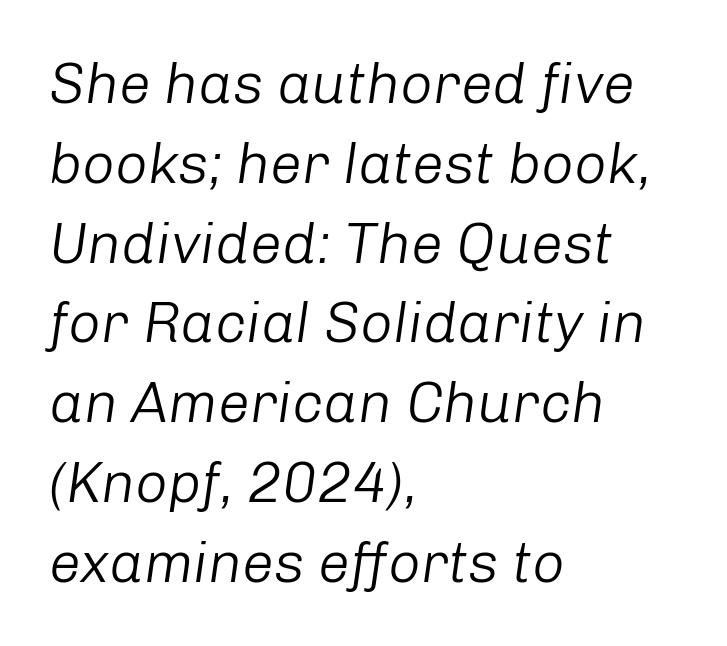
Q: Is the text bold? A: No.
Q: Is the text italic (slanted)? A: Yes, it leans right by about 8 degrees.
Q: Is the text underlined? A: No.
Q: How is the paragraph aligned? A: Left-aligned.
Q: Is the spacing between letters normal or unusually wide? A: Normal.
Q: Is the spacing between lines tight, normal or loose? A: Normal.
Q: Width (condensed, normal, or wide)? A: Normal.
Q: Stroke contrast? A: Low.
Q: x-height? A: Medium.
Q: Monospaced? A: No.
